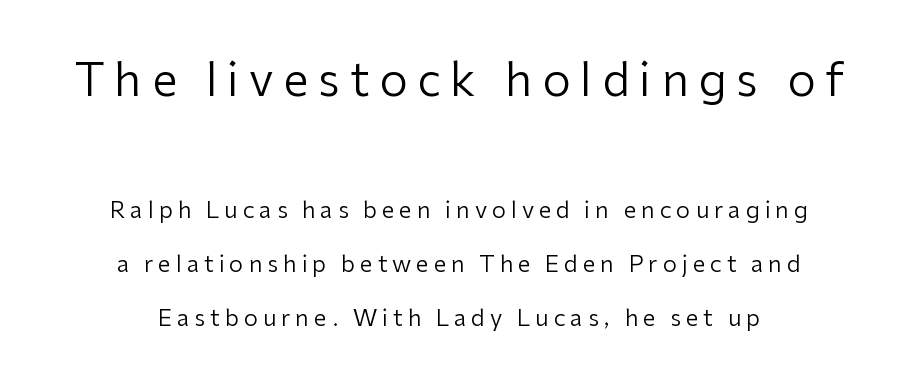
Posture: vertical. Look at the bottom of the vertical strokes: they stop flat, with no serifs. The line texture is sparse and dotted thanks to wide tracking. The baseline area is clear. Character widths vary here, with narrow letters taking less room than wide ones.
